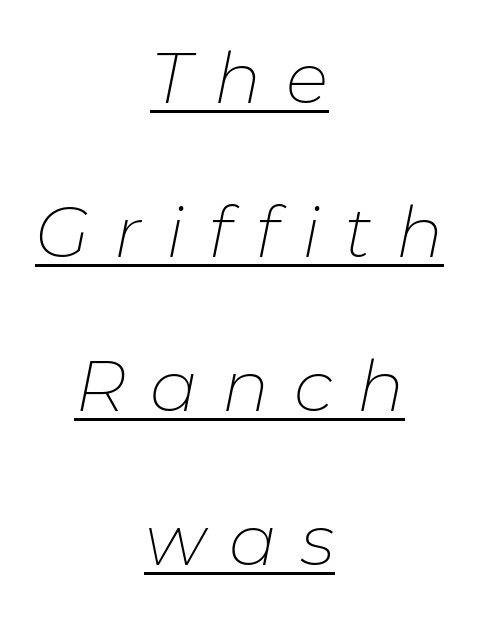
The letterforms sit at book weight or below. There's an unmistakable incline to the writing here. One-word summary of the alignment: center. Do the characters align in a grid? No, the font is proportional. This sample uses expanded letter spacing, leaving extra air between glyphs. Vertically, the passage feels expansive, rows floating well apart.
